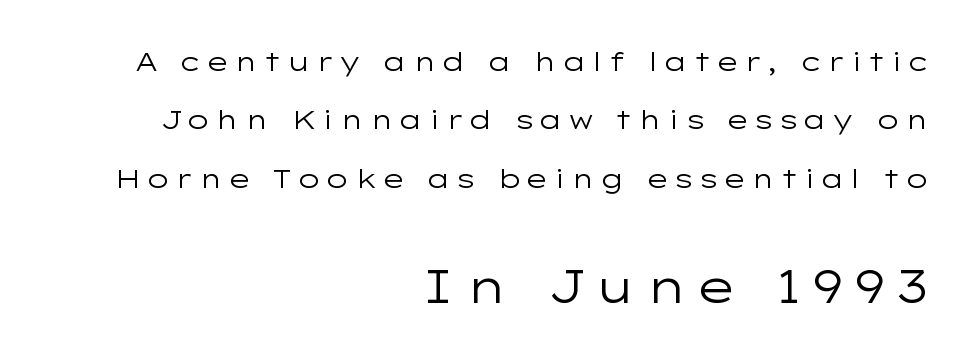
Q: Is the text bold? A: No.
Q: Is the text italic (slanted)? A: No, it is upright.
Q: Is the typeface a serif or a sans-serif typeface? A: Sans-serif.
Q: Is the text underlined? A: No.
Q: How is the paragraph aligned? A: Right-aligned.
Q: Is the spacing between lines tight, normal or loose? A: Loose.
Q: Which block of text is set in a larger size, the first (top) or the second (bottom)? A: The second (bottom) one.
Q: Width (condensed, normal, or wide)? A: Wide.
Q: Stroke contrast? A: Low.
Q: x-height? A: Medium.
Q: Monospaced? A: No.
